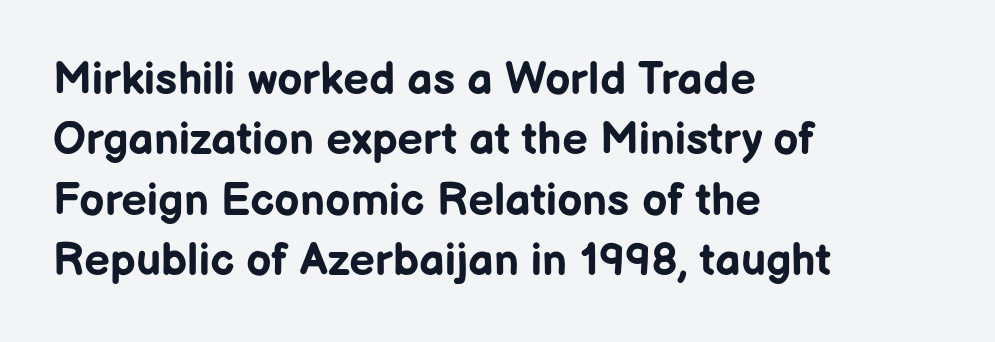
{"serif": "no", "italic": "no", "bold": "yes", "weight": "bold", "width": "normal", "stroke_contrast": "low", "x_height": "medium", "monospaced": "no", "underline": "no", "align": "left", "line_spacing": "normal", "line_spacing_ratio": 1.34, "letter_spacing": "normal", "letter_spacing_em": 0.0, "glyph_px": 45}
